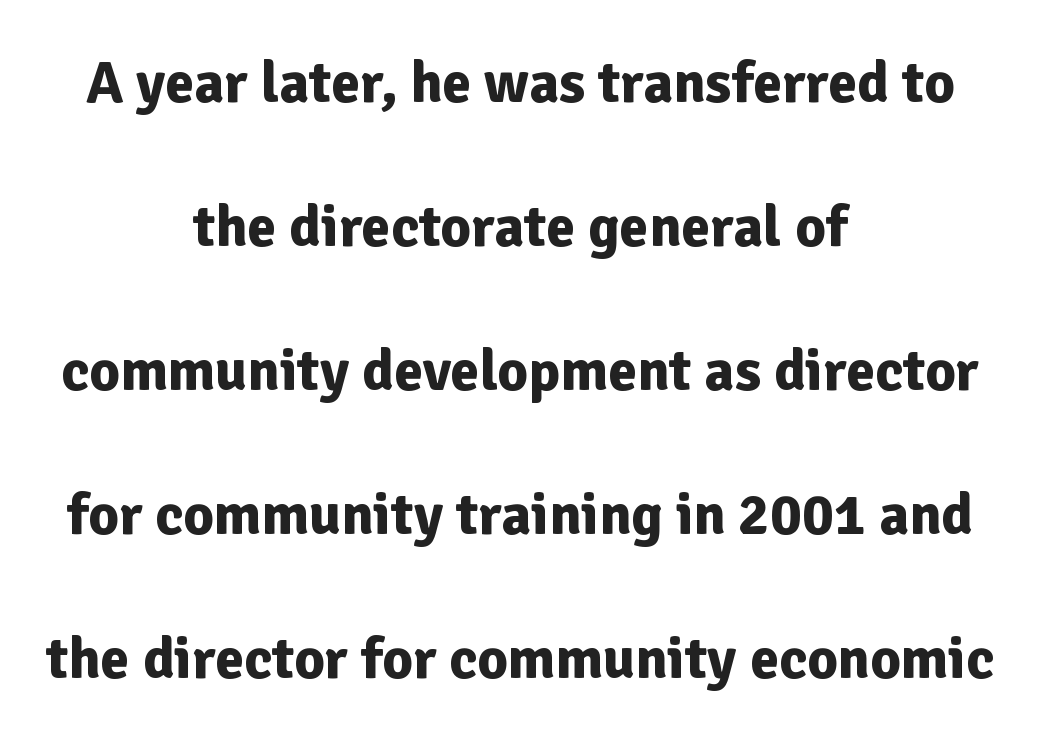
Q: Is the text bold? A: Yes.
Q: Is the text italic (slanted)? A: No, it is upright.
Q: Is the typeface a serif or a sans-serif typeface? A: Sans-serif.
Q: Is the text underlined? A: No.
Q: How is the paragraph aligned? A: Centered.
Q: Is the spacing between letters normal or unusually wide? A: Normal.
Q: Is the spacing between lines tight, normal or loose? A: Loose.
Q: Width (condensed, normal, or wide)? A: Normal.
Q: Stroke contrast? A: Low.
Q: x-height? A: Medium.
Q: Monospaced? A: No.
